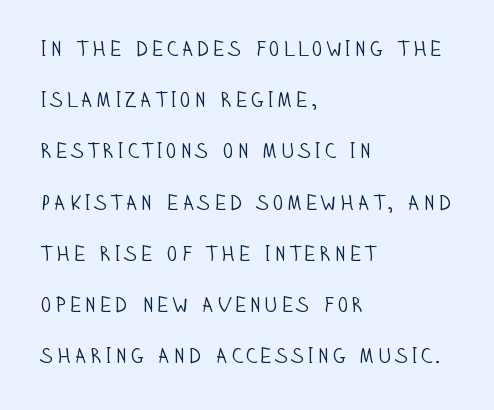
Tall strokes in this sample are plumb rather than angled. Descender tails drop into unmarked territory. The ragged edge is on the right, which tells us the setting is flush left. Regarding leading, the lines here are spaced well apart. Weight class: somewhere from thin through regular.
